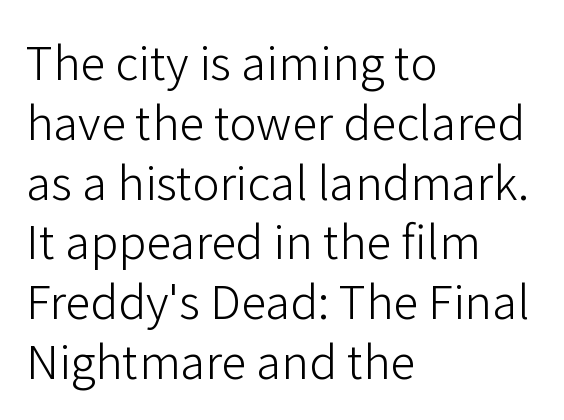
{"serif": "no", "italic": "no", "bold": "no", "weight": "light", "width": "normal", "stroke_contrast": "low", "x_height": "medium", "monospaced": "no", "underline": "no", "align": "left", "line_spacing": "normal", "line_spacing_ratio": 1.3, "letter_spacing": "normal", "letter_spacing_em": 0.0, "glyph_px": 46}
